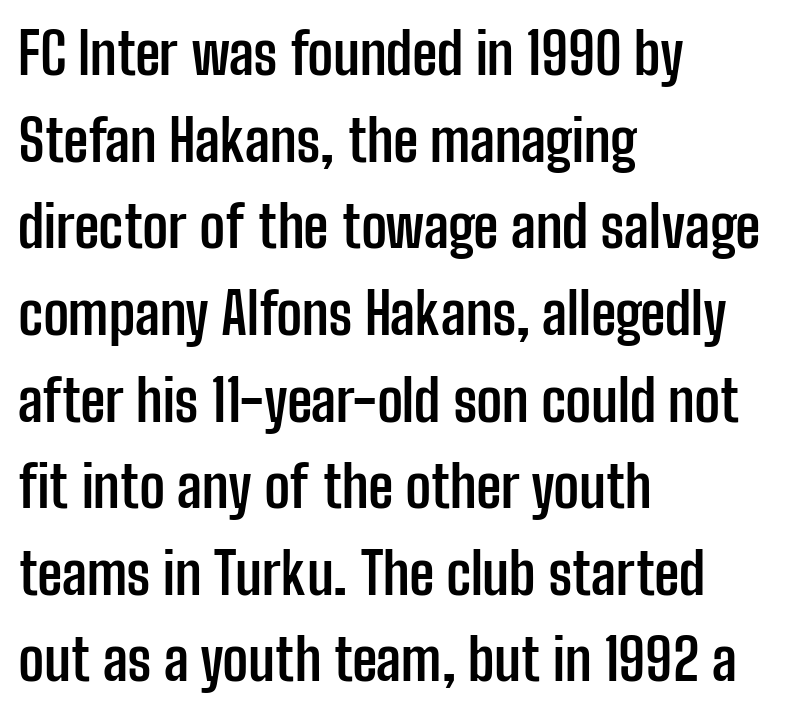
Q: Is the text bold? A: Yes.
Q: Is the text italic (slanted)? A: No, it is upright.
Q: Is the typeface a serif or a sans-serif typeface? A: Sans-serif.
Q: Is the text underlined? A: No.
Q: How is the paragraph aligned? A: Left-aligned.
Q: Is the spacing between letters normal or unusually wide? A: Normal.
Q: Is the spacing between lines tight, normal or loose? A: Normal.
Q: Width (condensed, normal, or wide)? A: Condensed.
Q: Stroke contrast? A: Low.
Q: x-height? A: Medium.
Q: Monospaced? A: No.
